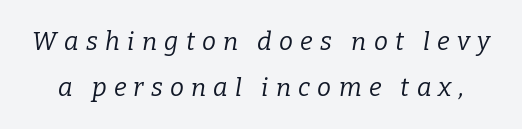
The image shows 25 px text type, italic (leaning right); set line spacing 1.83x, unusually wide letter spacing (+0.29 em), not underlined.
